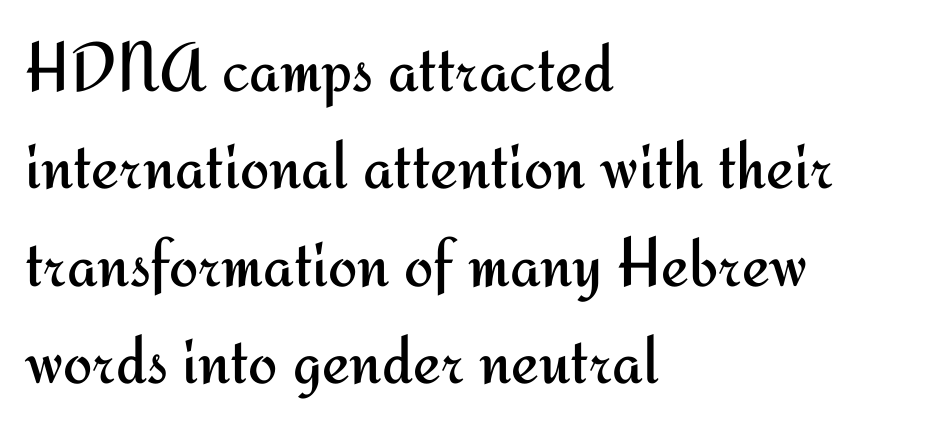
{"serif": "no", "italic": "no", "bold": "no", "weight": "regular", "width": "normal", "stroke_contrast": "medium", "x_height": "small", "monospaced": "no", "underline": "no", "align": "left", "line_spacing": "normal", "line_spacing_ratio": 1.39, "letter_spacing": "normal", "letter_spacing_em": 0.0, "glyph_px": 70}
